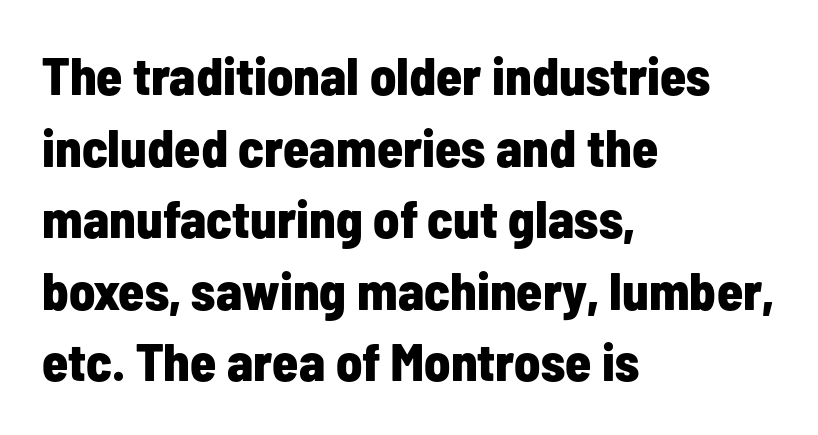
The image shows 53 px bold, condensed sans-serif type, upright; set left-aligned, normal line spacing (1.35x), normal letter spacing, not underlined; low stroke contrast and a medium x-height.
